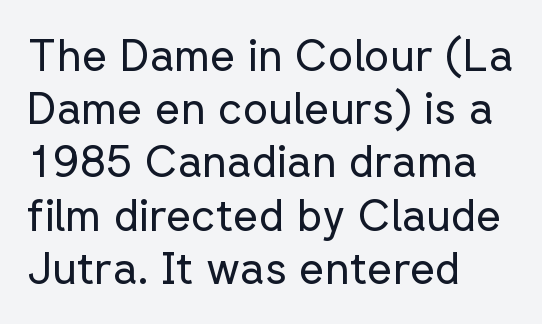
{"serif": "no", "italic": "no", "bold": "no", "weight": "regular", "width": "normal", "stroke_contrast": "low", "x_height": "medium", "monospaced": "no", "underline": "no", "align": "left", "line_spacing_ratio": 1.21, "letter_spacing": "normal", "letter_spacing_em": 0.0, "glyph_px": 44}
